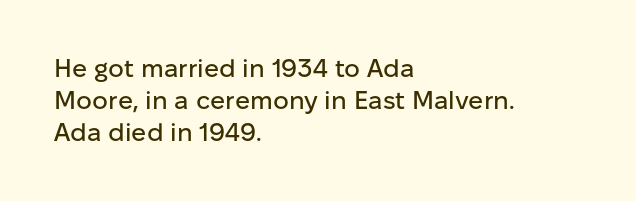
No italicization has been applied; the sample stays upright. This sample uses plain, unmodified letter spacing. Decoration check: the copy has no underline. The typesetter chose a ragged-right arrangement here. Interline gaps are of average width in this sample.
